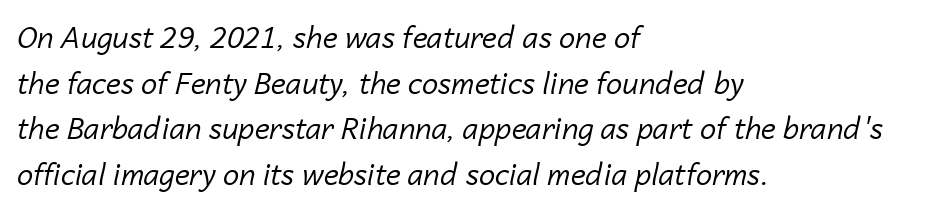
Q: Is the text bold? A: No.
Q: Is the text italic (slanted)? A: Yes, it leans right by about 14 degrees.
Q: Is the text underlined? A: No.
Q: How is the paragraph aligned? A: Left-aligned.
Q: Is the spacing between letters normal or unusually wide? A: Normal.
Q: Is the spacing between lines tight, normal or loose? A: Normal.
Q: Width (condensed, normal, or wide)? A: Normal.
Q: Stroke contrast? A: Low.
Q: x-height? A: Medium.
Q: Monospaced? A: No.
